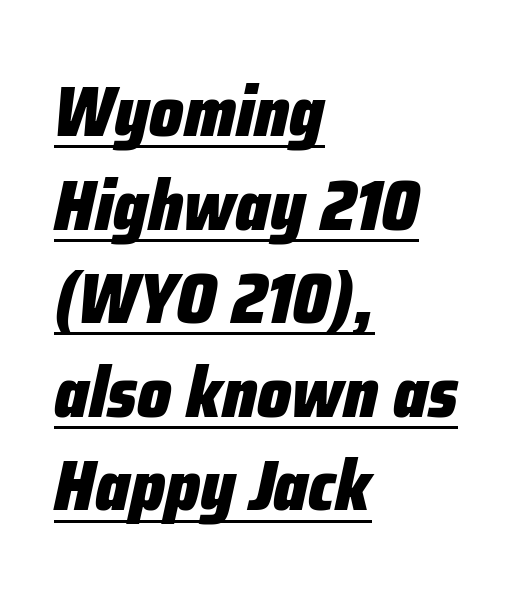
Q: Is the text bold? A: Yes.
Q: Is the text italic (slanted)? A: Yes, it leans right by about 12 degrees.
Q: Is the text underlined? A: Yes.
Q: How is the paragraph aligned? A: Left-aligned.
Q: Is the spacing between letters normal or unusually wide? A: Normal.
Q: Is the spacing between lines tight, normal or loose? A: Normal.
Q: Width (condensed, normal, or wide)? A: Condensed.
Q: Stroke contrast? A: Low.
Q: x-height? A: Medium.
Q: Monospaced? A: No.
